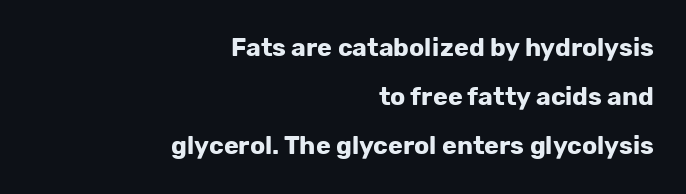
Q: Is the text bold? A: Yes.
Q: Is the text italic (slanted)? A: No, it is upright.
Q: Is the text underlined? A: No.
Q: How is the paragraph aligned? A: Right-aligned.
Q: Is the spacing between letters normal or unusually wide? A: Normal.
Q: Is the spacing between lines tight, normal or loose? A: Loose.
